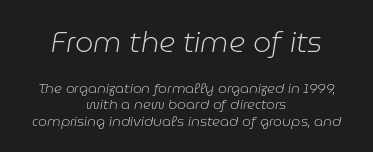
Q: Is the text bold? A: No.
Q: Is the text italic (slanted)? A: Yes, it leans right by about 9 degrees.
Q: Is the text underlined? A: No.
Q: How is the paragraph aligned? A: Centered.
Q: Is the spacing between letters normal or unusually wide? A: Normal.
Q: Which block of text is set in a larger size, the first (top) or the second (bottom)? A: The first (top) one.
Q: Width (condensed, normal, or wide)? A: Normal.
Q: Stroke contrast? A: Low.
Q: x-height? A: Medium.
Q: Monospaced? A: No.
